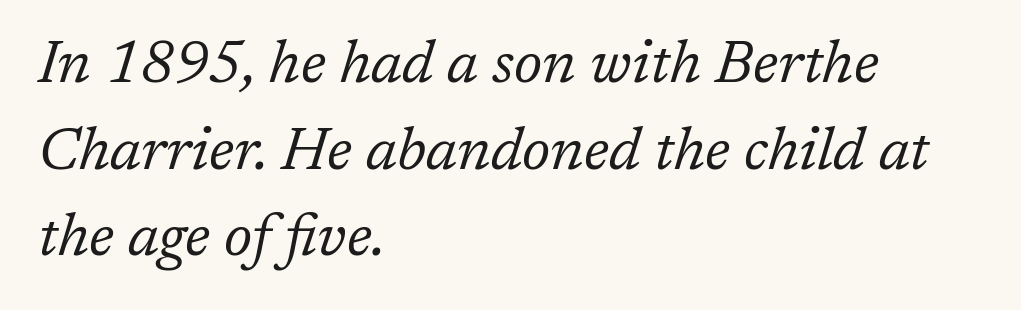
A typesetter would call this proportional, since set widths differ per character. How are the letters spaced? Ordinarily, with no added tracking. Check where the strokes stop: tiny serifs finish them off. A typesetter would call this leading conventional body-copy spacing. Would a proofreader flag this as italicized? Yes.
